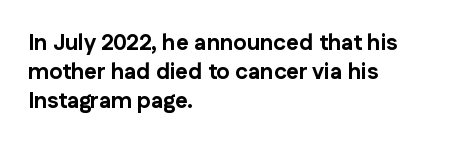
I'd describe the lettering as bold — thick and assertive. Line starts are locked; line ends wander. Nope, not italic — everything's standing straight. Only glyphs here, with clear space below each row.
